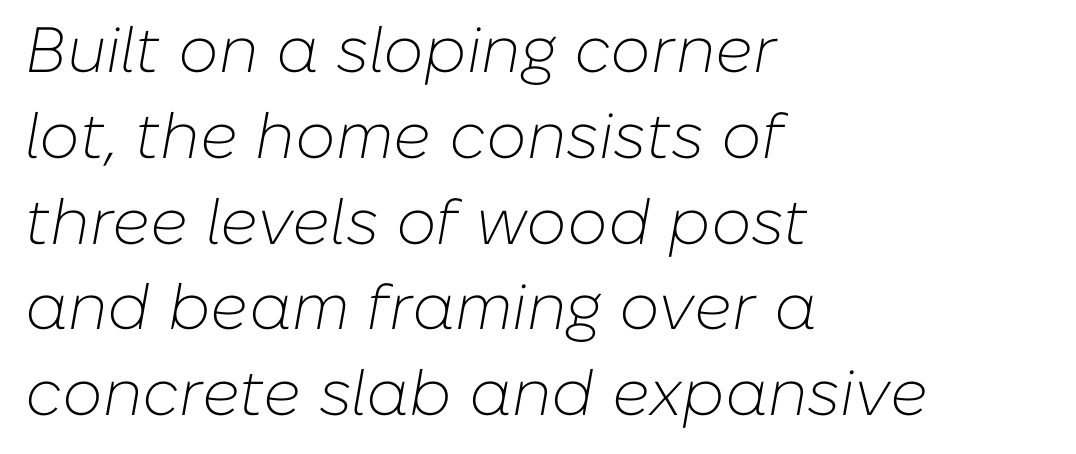
The passage shown is not underscored anywhere. Think standard paragraph weight, or any step lighter than that. You could not count columns in this text — the font is proportionally spaced. Regarding leading, the lines here are spaced in the standard way.
